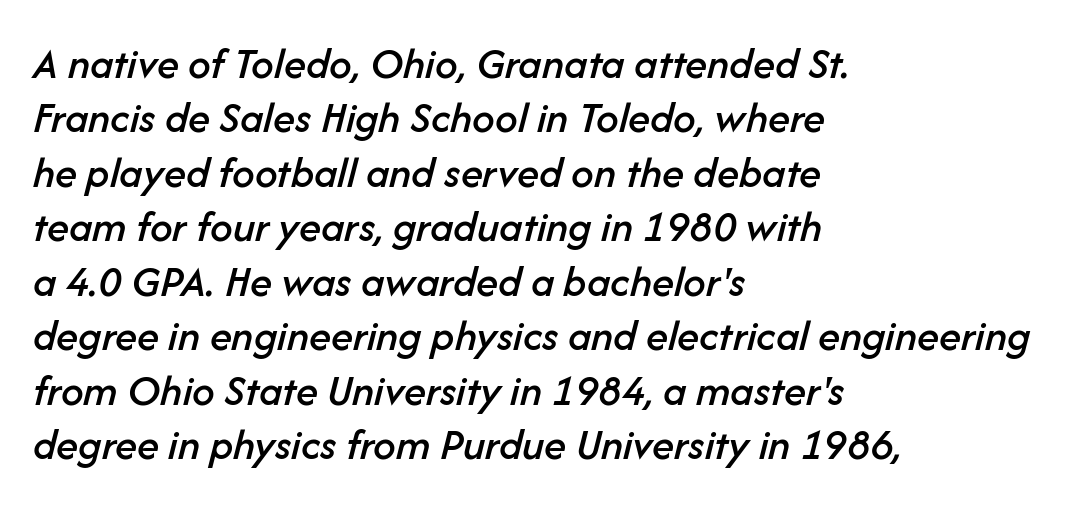
Q: Is the text italic (slanted)? A: Yes, it leans right by about 14 degrees.
Q: Is the text underlined? A: No.
Q: How is the paragraph aligned? A: Left-aligned.
Q: Is the spacing between letters normal or unusually wide? A: Normal.
Q: Width (condensed, normal, or wide)? A: Normal.
Q: Stroke contrast? A: Low.
Q: x-height? A: Medium.
Q: Monospaced? A: No.
